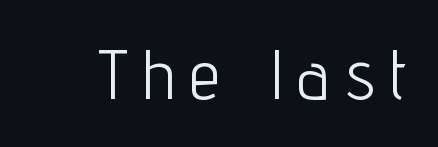
Q: Is the text bold? A: No.
Q: Is the text italic (slanted)? A: No, it is upright.
Q: Is the typeface a serif or a sans-serif typeface? A: Sans-serif.
Q: Is the text underlined? A: No.
Q: Is the spacing between letters normal or unusually wide? A: Unusually wide.
Q: Width (condensed, normal, or wide)? A: Condensed.
Q: Stroke contrast? A: Low.
Q: x-height? A: Medium.
Q: Monospaced? A: No.
